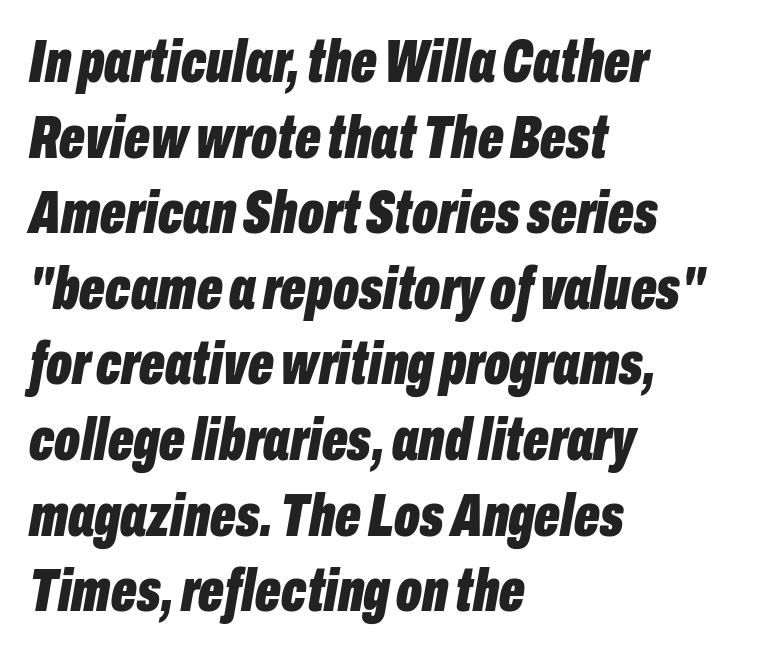
The rendering uses natural spacing where letterforms have individual widths. Bare-footed words on every line. Weight: bold. This sample keeps an unexceptional amount of space between lines. You can tell it's italic because the verticals aren't actually vertical. The face used here is rendered with its standard letterfit.
